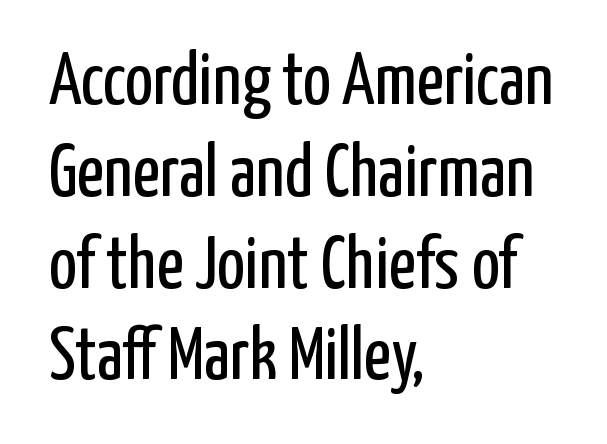
The image shows 74 px regular-weight, condensed sans-serif type, upright; set left-aligned, line spacing 1.24x, normal letter spacing, not underlined; low stroke contrast and a medium x-height.
